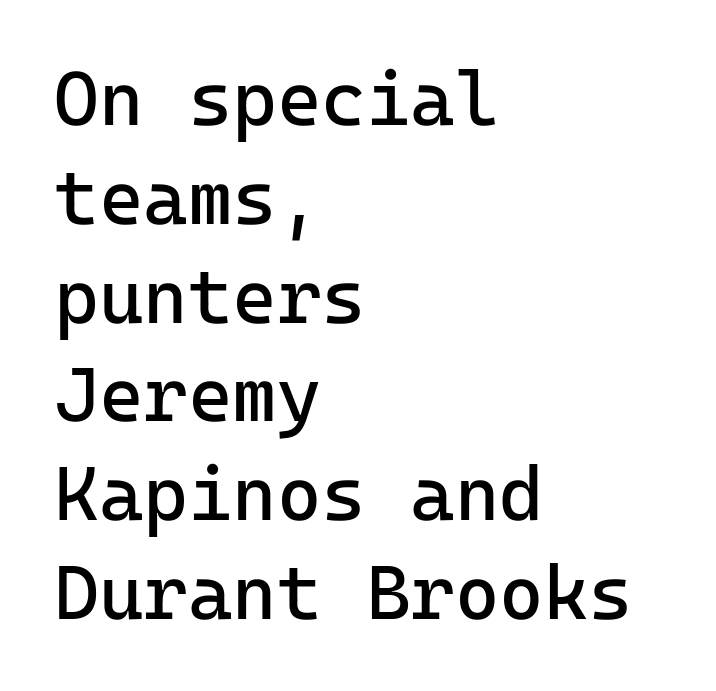
The image shows 76 px regular-weight sans-serif type, upright, monospaced; set left-aligned, normal line spacing (1.3x), normal letter spacing, not underlined; low stroke contrast and a medium x-height.
